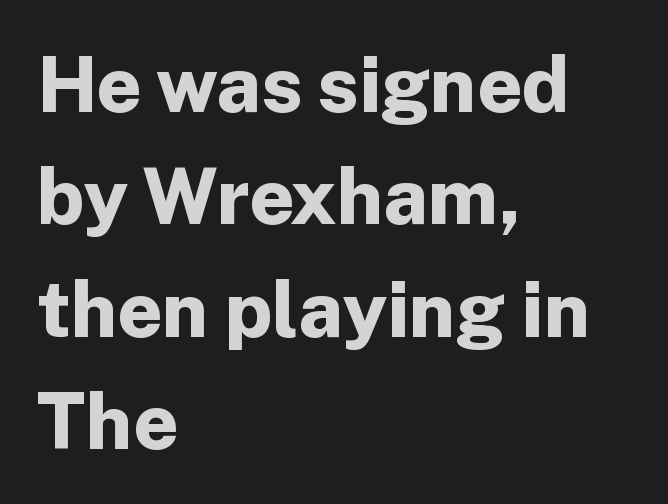
Serifs: no, the terminals of the letterforms are clean. Quick note: interline space is typical. Character widths vary here, with narrow letters taking less room than wide ones. This sample is left-justified, so line endings fall wherever the words run out. How heavy is the stroke? Heavy — this is a bold.
